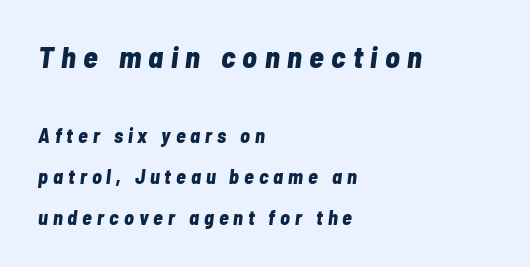
{"italic": "yes", "lean": "right", "slant_degrees": 7, "bold": "yes", "weight": "bold", "width": "condensed", "stroke_contrast": "low", "x_height": "medium", "monospaced": "no", "underline": "no", "align": "left", "line_spacing": "loose", "line_spacing_ratio": 2.04, "letter_spacing": "wide", "letter_spacing_em": 0.25, "larger_block": "first", "size_ratio": 1.5, "glyph_px": 30}
